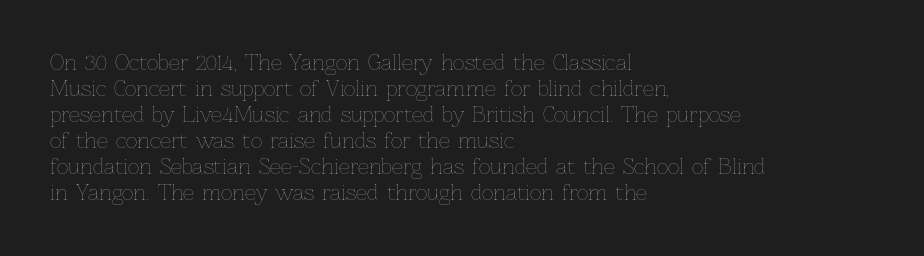
Where is the straight margin? On the left. This sample keeps an unexceptional amount of space between lines. The typesetting does not lean heavy: it is not bold. The gaps between neighbouring characters are ordinary and unremarkable. A clean baseline with only descenders dipping below it.
